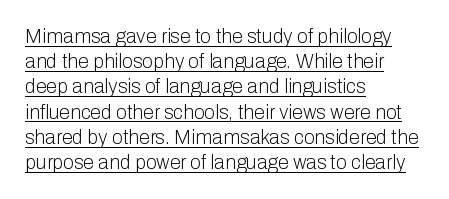
Glance below the letters and you will spot a drawn line. The letters stand upright; this is a roman face. The tracking reads as untouched default to a designer's eye. Is the stroke heavy? The answer is a plain regular-or-lighter.
